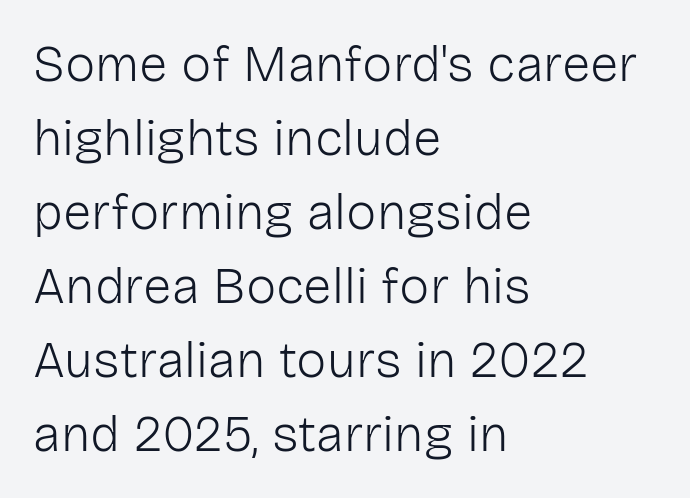
Q: Is the text bold? A: No.
Q: Is the text italic (slanted)? A: No, it is upright.
Q: Is the typeface a serif or a sans-serif typeface? A: Sans-serif.
Q: Is the text underlined? A: No.
Q: How is the paragraph aligned? A: Left-aligned.
Q: Is the spacing between letters normal or unusually wide? A: Normal.
Q: Is the spacing between lines tight, normal or loose? A: Normal.
Q: Width (condensed, normal, or wide)? A: Normal.
Q: Stroke contrast? A: Low.
Q: x-height? A: Medium.
Q: Monospaced? A: No.
